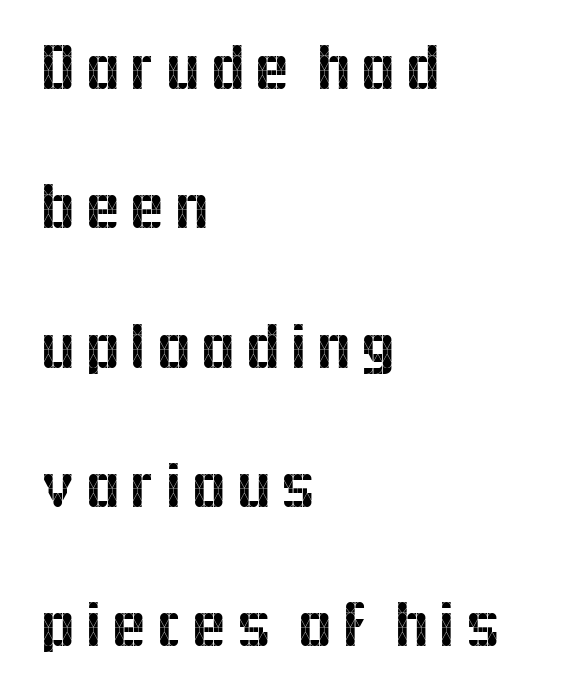
{"serif": "no", "italic": "no", "width": "normal", "x_height": "medium", "monospaced": "no", "underline": "no", "align": "left", "line_spacing": "loose", "line_spacing_ratio": 2.11, "glyph_px": 66}
